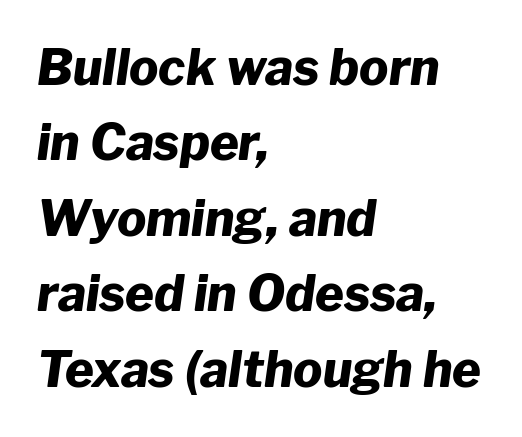
{"italic": "yes", "lean": "right", "slant_degrees": 8, "bold": "yes", "weight": "heavy", "width": "normal", "stroke_contrast": "low", "x_height": "medium", "monospaced": "no", "underline": "no", "align": "left", "line_spacing": "normal", "line_spacing_ratio": 1.54, "letter_spacing": "normal", "letter_spacing_em": 0.0, "glyph_px": 49}
